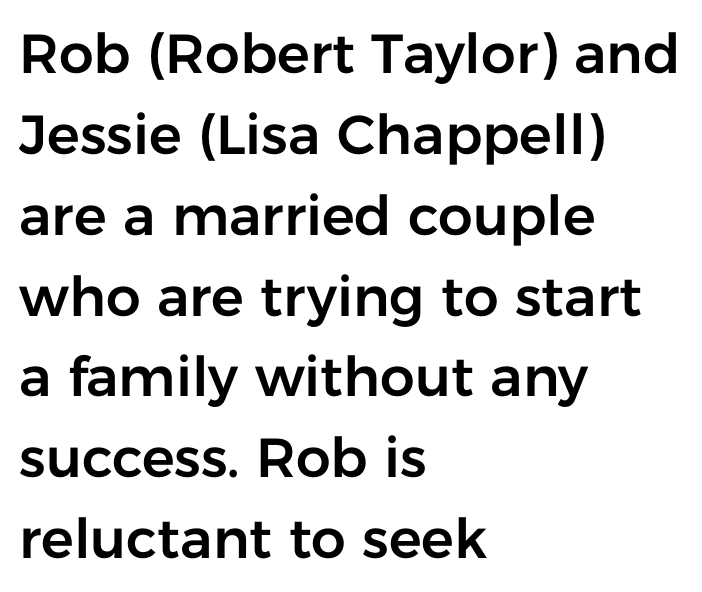
{"serif": "no", "italic": "no", "width": "normal", "stroke_contrast": "low", "x_height": "medium", "monospaced": "no", "underline": "no", "align": "left", "line_spacing": "normal", "line_spacing_ratio": 1.47, "letter_spacing": "normal", "letter_spacing_em": 0.0, "glyph_px": 55}
